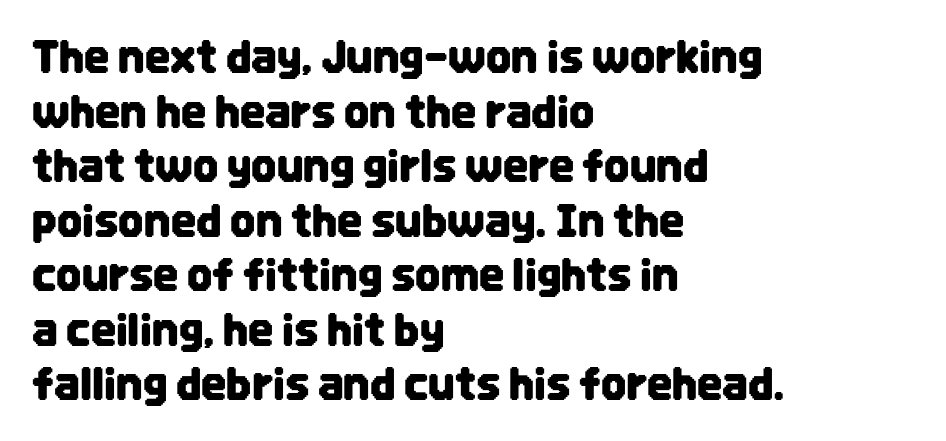
{"serif": "no", "italic": "no", "width": "condensed", "stroke_contrast": "low", "x_height": "large", "monospaced": "no", "underline": "no", "align": "left", "line_spacing_ratio": 1.24, "letter_spacing": "normal", "letter_spacing_em": 0.0, "glyph_px": 44}
